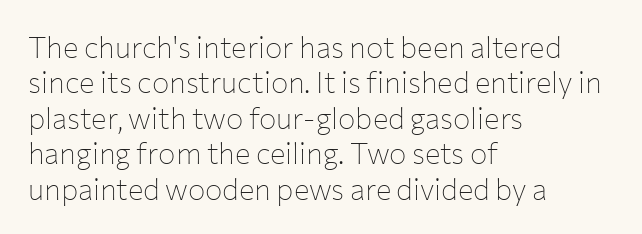
Q: Is the text bold? A: No.
Q: Is the text italic (slanted)? A: No, it is upright.
Q: Is the typeface a serif or a sans-serif typeface? A: Sans-serif.
Q: Is the text underlined? A: No.
Q: How is the paragraph aligned? A: Left-aligned.
Q: Is the spacing between letters normal or unusually wide? A: Normal.
Q: Width (condensed, normal, or wide)? A: Normal.
Q: Stroke contrast? A: Low.
Q: x-height? A: Medium.
Q: Monospaced? A: No.
